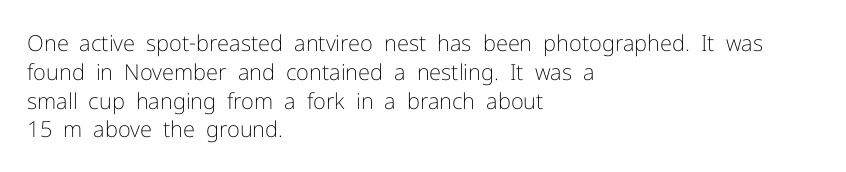
{"italic": "no", "bold": "no", "underline": "no", "align": "left", "line_spacing": "normal", "line_spacing_ratio": 1.31, "letter_spacing": "normal", "letter_spacing_em": 0.0, "glyph_px": 22}
